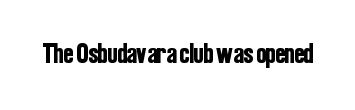
Q: Is the text italic (slanted)? A: No, it is upright.
Q: Is the typeface a serif or a sans-serif typeface? A: Sans-serif.
Q: Is the text underlined? A: No.
Q: Is the spacing between letters normal or unusually wide? A: Normal.
Q: Width (condensed, normal, or wide)? A: Condensed.
Q: Stroke contrast? A: Low.
Q: x-height? A: Medium.
Q: Monospaced? A: No.
